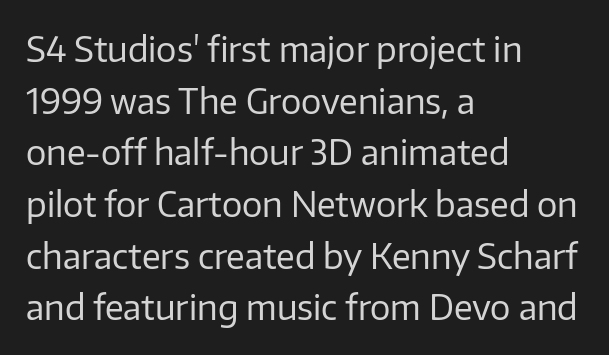
{"serif": "no", "italic": "no", "bold": "no", "weight": "regular", "width": "normal", "stroke_contrast": "low", "x_height": "medium", "monospaced": "no", "underline": "no", "align": "left", "line_spacing": "normal", "line_spacing_ratio": 1.52, "letter_spacing": "normal", "letter_spacing_em": 0.0, "glyph_px": 34}
